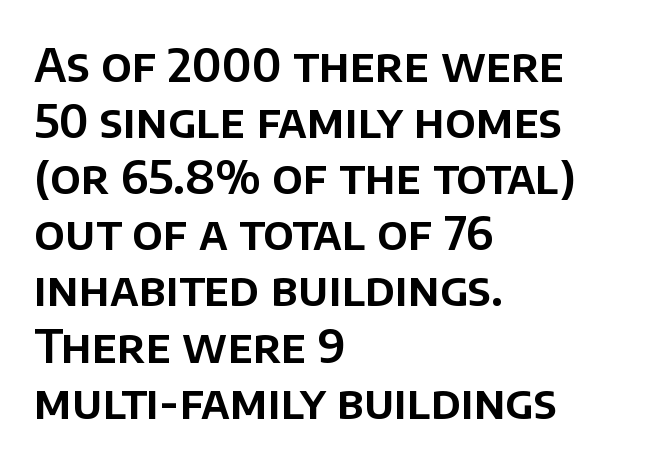
Q: Is the text italic (slanted)? A: No, it is upright.
Q: Is the typeface a serif or a sans-serif typeface? A: Sans-serif.
Q: Is the text underlined? A: No.
Q: How is the paragraph aligned? A: Left-aligned.
Q: Is the spacing between letters normal or unusually wide? A: Normal.
Q: Width (condensed, normal, or wide)? A: Normal.
Q: Stroke contrast? A: Low.
Q: x-height? A: Large.
Q: Monospaced? A: No.
